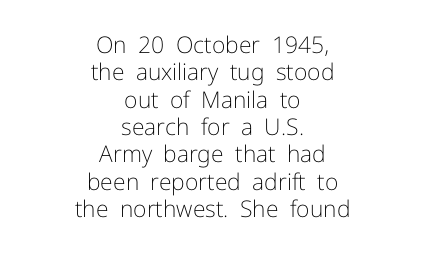
{"italic": "no", "bold": "no", "underline": "no", "align": "center", "line_spacing_ratio": 1.19, "letter_spacing": "normal", "letter_spacing_em": 0.0, "glyph_px": 23}
